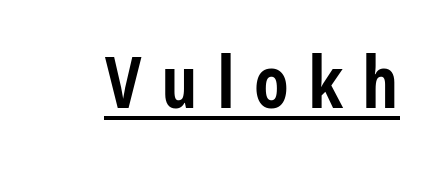
What weight is shown? A full bold with thick strokes. These lines are composed in type without serifs. You can tell it's not italic because the verticals are truly vertical. There is plenty of visible air inserted between adjacent glyphs. Is this a fixed-width face? No — the glyphs have proportional, varying widths. A baseline rule has been typeset under these characters.
